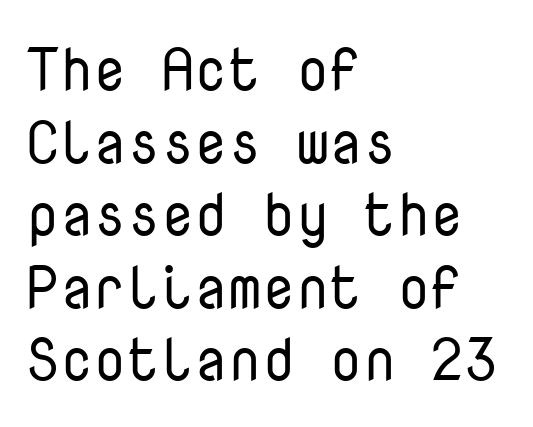
Short and long lines alike share a common starting point at left. Glyph-to-glyph distance matches everyday printed text. The letters stand upright; this is a roman face. Weight: in the light-to-regular range. Rule under the text: the space is simply empty.
